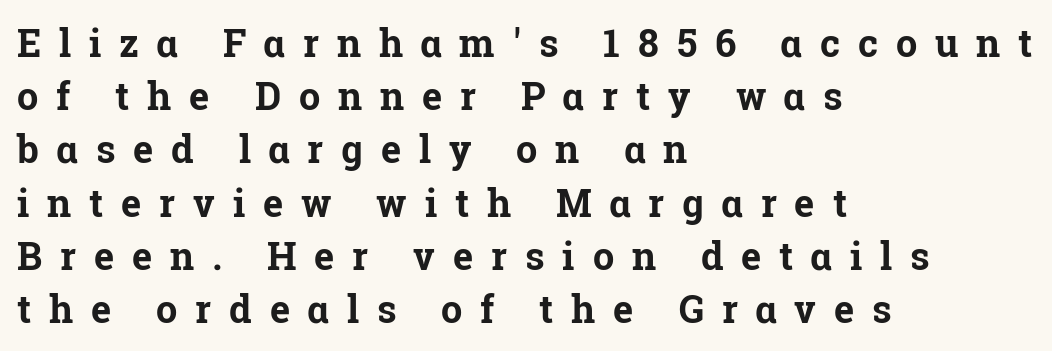
{"serif": "yes", "italic": "no", "bold": "yes", "weight": "bold", "width": "normal", "stroke_contrast": "low", "x_height": "medium", "monospaced": "no", "underline": "no", "align": "left", "line_spacing": "normal", "line_spacing_ratio": 1.4, "letter_spacing": "wide", "letter_spacing_em": 0.47, "glyph_px": 38}
